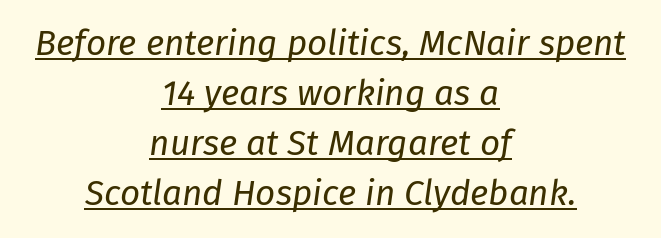
Q: Is the text bold? A: No.
Q: Is the text italic (slanted)? A: Yes, it leans right by about 8 degrees.
Q: Is the text underlined? A: Yes.
Q: How is the paragraph aligned? A: Centered.
Q: Is the spacing between letters normal or unusually wide? A: Normal.
Q: Is the spacing between lines tight, normal or loose? A: Normal.
Q: Width (condensed, normal, or wide)? A: Normal.
Q: Stroke contrast? A: Low.
Q: x-height? A: Medium.
Q: Monospaced? A: No.
